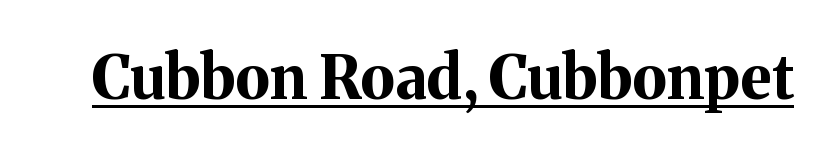
The image shows 60 px bold serif type, upright; set normal letter spacing, underlined; medium stroke contrast and a medium x-height.
